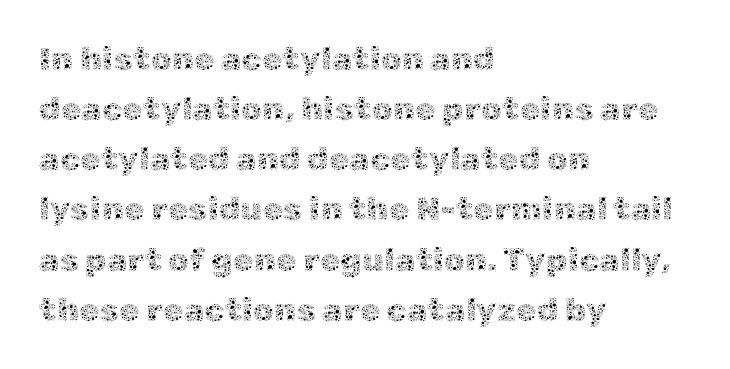
Vertically, the passage feels balanced, rows spaced as you'd expect. These lines are set flush left with a ragged right edge. These lines are rendered in a variable-pitch font. No letter is thick-stroked: the sample isn't bold.
